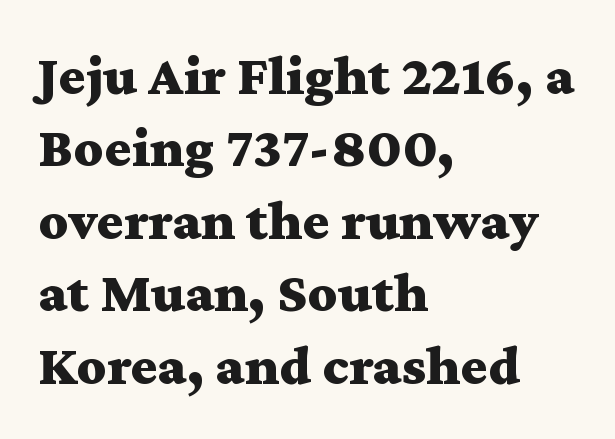
Q: Is the text bold? A: Yes.
Q: Is the text italic (slanted)? A: No, it is upright.
Q: Is the typeface a serif or a sans-serif typeface? A: Serif.
Q: Is the text underlined? A: No.
Q: How is the paragraph aligned? A: Left-aligned.
Q: Is the spacing between letters normal or unusually wide? A: Normal.
Q: Is the spacing between lines tight, normal or loose? A: Normal.
Q: Width (condensed, normal, or wide)? A: Wide.
Q: Stroke contrast? A: Medium.
Q: x-height? A: Medium.
Q: Monospaced? A: No.
